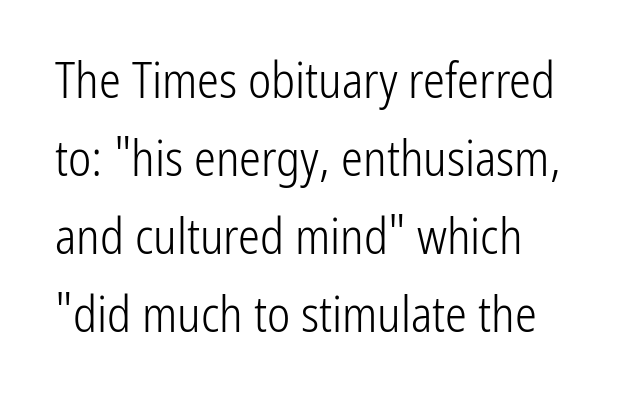
{"serif": "no", "italic": "no", "bold": "no", "weight": "light", "width": "condensed", "stroke_contrast": "low", "x_height": "medium", "monospaced": "no", "underline": "no", "align": "left", "line_spacing": "normal", "line_spacing_ratio": 1.59, "letter_spacing": "normal", "letter_spacing_em": 0.0, "glyph_px": 49}
